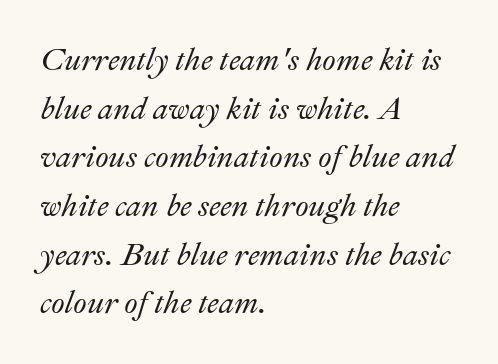
There is no visible air inserted between adjacent glyphs. Regarding leading, the lines here are spaced in the standard way. Character widths vary here, with narrow letters taking less room than wide ones. Plain, unruled lines of type.
